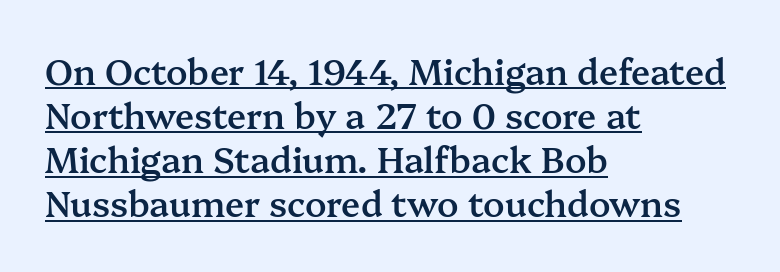
The image shows 35 px semibold serif type, upright; set left-aligned, normal line spacing (1.26x), normal letter spacing, underlined; medium stroke contrast and a medium x-height.
